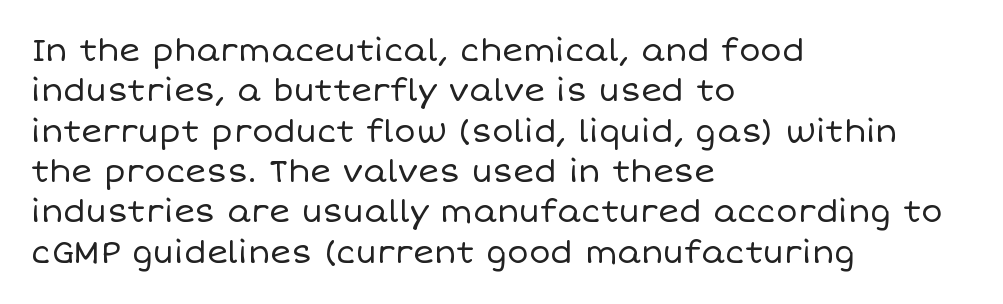
The image shows 32 px regular-weight type, upright; set left-aligned, normal line spacing (1.26x), normal letter spacing, not underlined; low stroke contrast and a large x-height.
